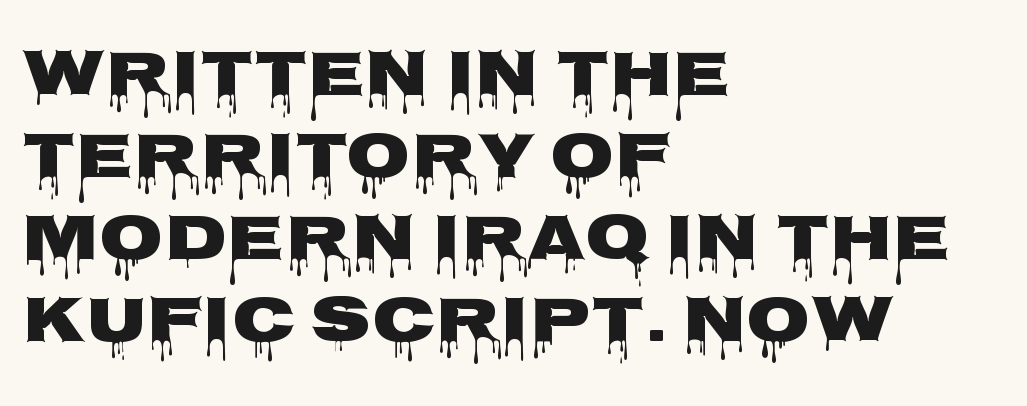
Q: Is the text italic (slanted)? A: No, it is upright.
Q: Is the typeface a serif or a sans-serif typeface? A: Sans-serif.
Q: Is the text underlined? A: No.
Q: How is the paragraph aligned? A: Left-aligned.
Q: Is the spacing between letters normal or unusually wide? A: Normal.
Q: Width (condensed, normal, or wide)? A: Wide.
Q: Stroke contrast? A: Low.
Q: x-height? A: Large.
Q: Monospaced? A: No.
